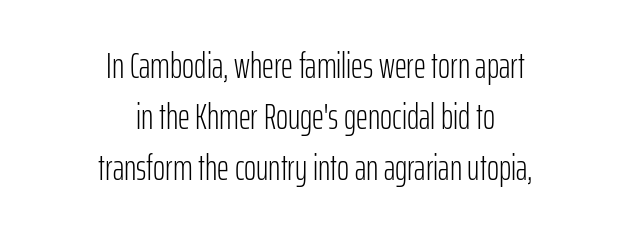
Posture: upright roman. Neither beginnings nor endings align; midpoints do. Notice how descenders clear the ascenders below comfortably — that's standard leading. Check where the strokes stop: nothing finishes them off — pure sans.
